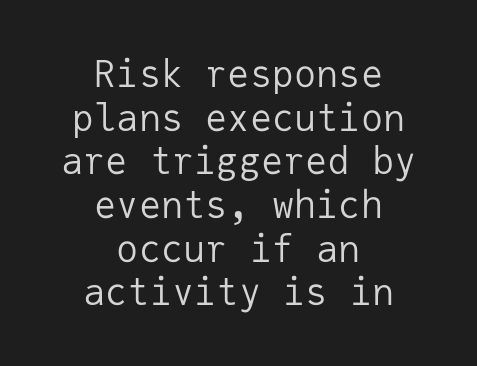
Just letters on the line, the space beneath them empty. Stem width sits at or under what a default text font uses. How are the letters spaced? Ordinarily, with no added tracking. Note the uniform advance width — an 'i' takes as much space as an 'm'.
